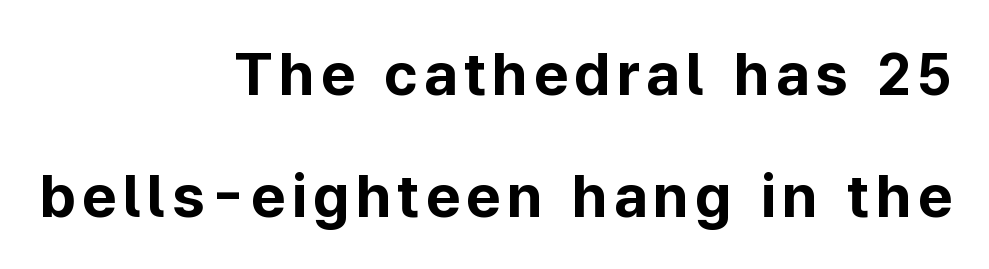
Characters remain perfectly vertical along every line. Line endings align vertically; line beginnings do not. This sample trades compactness for vertical openness between lines. The face used here is proportionally spaced, like ordinary book or web type.
